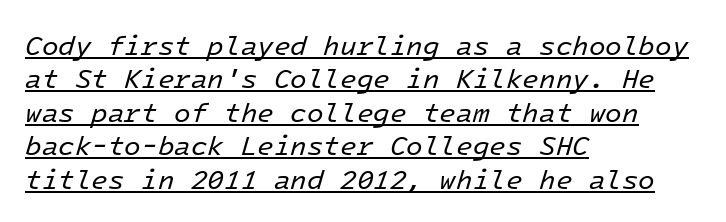
{"italic": "yes", "lean": "right", "slant_degrees": 16, "bold": "no", "underline": "yes", "align": "left", "line_spacing_ratio": 1.24, "letter_spacing": "normal", "letter_spacing_em": 0.0, "glyph_px": 27}
